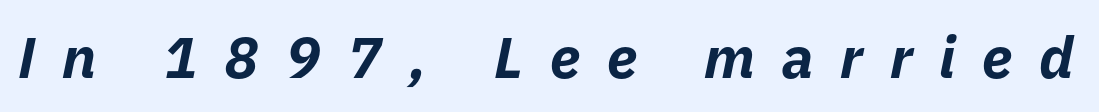
The image shows 58 px bold type, italic (leaning right); set unusually wide letter spacing (+0.46 em), not underlined; low stroke contrast and a medium x-height.
